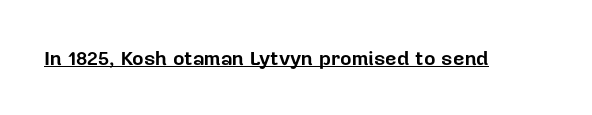
{"italic": "no", "bold": "yes", "underline": "yes", "letter_spacing": "normal", "letter_spacing_em": 0.0, "glyph_px": 20}
